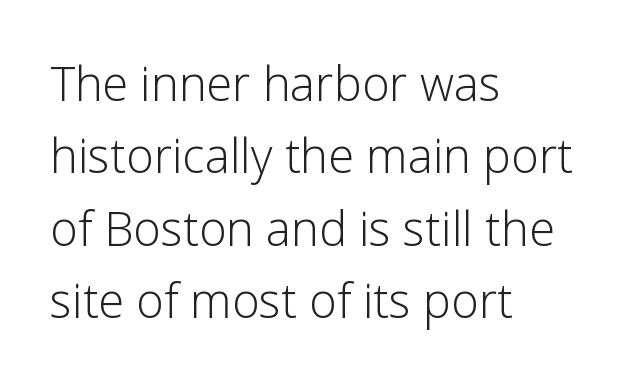
These lines stack with their left ends in a neat column. No letter is thick-stroked: the sample isn't bold. Standard letterfit; no display-style spreading of the glyphs. This is sans-serif lettering, the kind often seen on screens and signage. Descenders are the only things crossing below the line.
